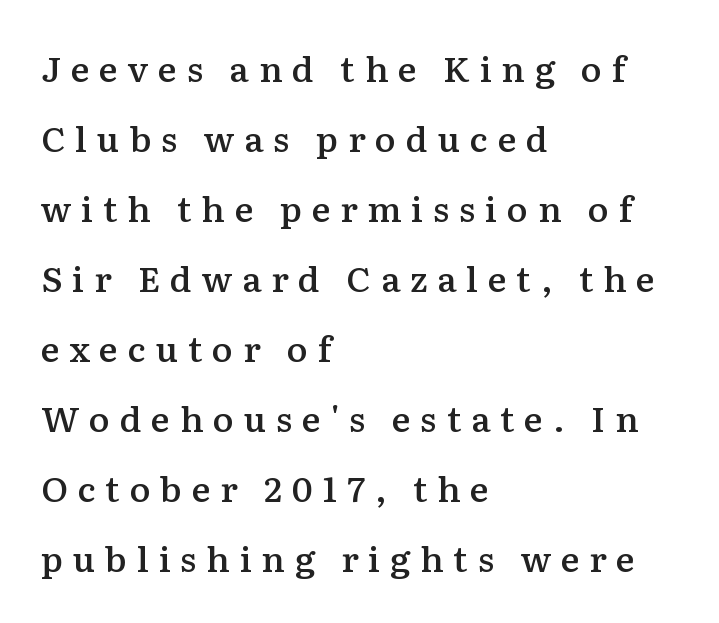
The image shows 35 px semibold serif type, upright; set left-aligned, loose line spacing (2.0x), unusually wide letter spacing (+0.28 em), not underlined; medium stroke contrast and a medium x-height.
